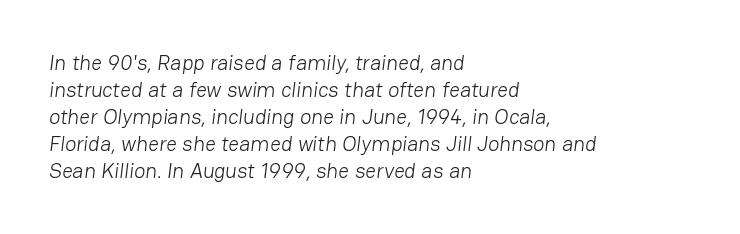
The image shows 21 px text type; set left-aligned, normal line spacing (1.28x), normal letter spacing, not underlined.
